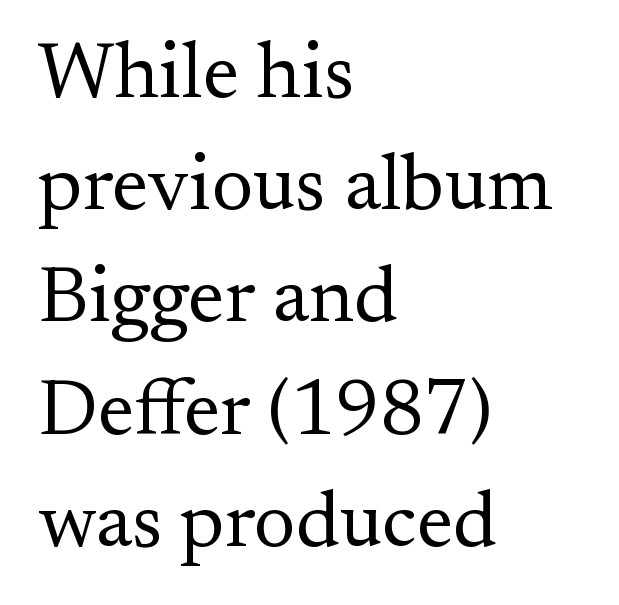
On a weight scale, this lands at 450 or below. The foot of each line stays bare and open. A student would call this left alignment; a typographer would say flush left, rag right. Note: serifs present on the glyphs. Compared with typical paragraphs, the rows here are spaced about the same. Every character sits straight up, as roman type does.
